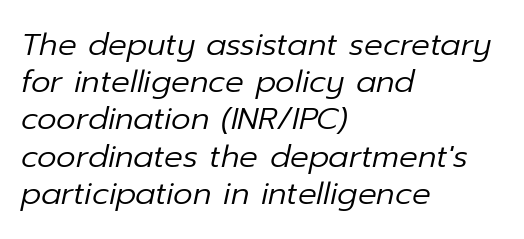
{"italic": "yes", "lean": "right", "slant_degrees": 12, "bold": "no", "weight": "regular", "width": "normal", "stroke_contrast": "low", "x_height": "medium", "monospaced": "no", "underline": "no", "align": "left", "line_spacing_ratio": 1.2, "letter_spacing": "normal", "letter_spacing_em": 0.0, "glyph_px": 31}
